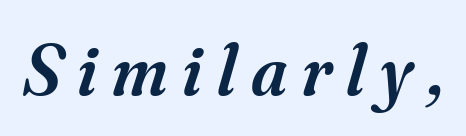
The image shows 74 px semibold serif type, italic (leaning right); set unusually wide letter spacing (+0.2 em), not underlined; medium stroke contrast and a small x-height.
